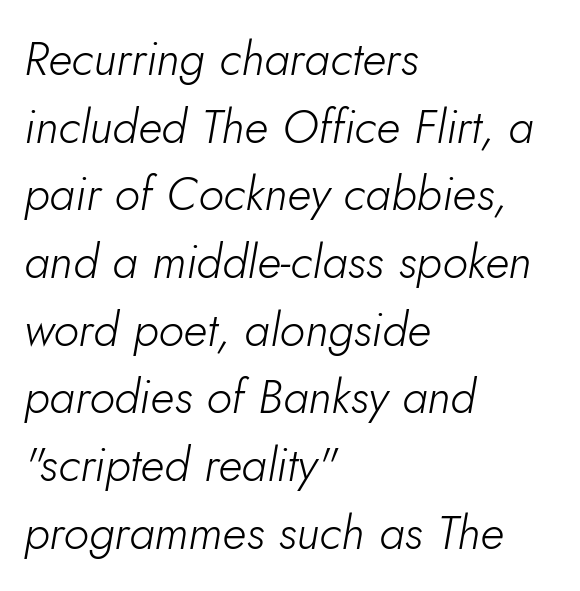
Q: Is the text bold? A: No.
Q: Is the text italic (slanted)? A: Yes, it leans right by about 5 degrees.
Q: Is the text underlined? A: No.
Q: How is the paragraph aligned? A: Left-aligned.
Q: Is the spacing between letters normal or unusually wide? A: Normal.
Q: Is the spacing between lines tight, normal or loose? A: Normal.
Q: Width (condensed, normal, or wide)? A: Normal.
Q: Stroke contrast? A: Low.
Q: x-height? A: Small.
Q: Monospaced? A: No.
